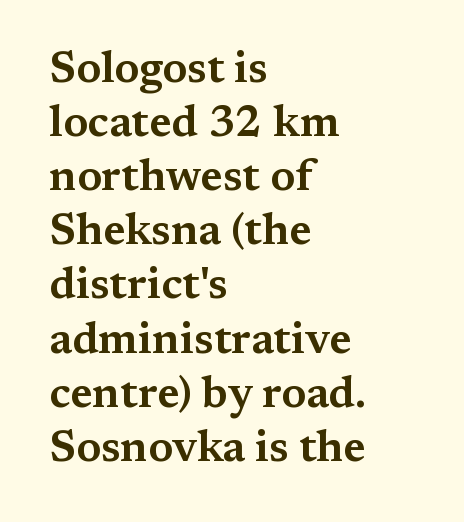
{"serif": "yes", "italic": "no", "width": "wide", "stroke_contrast": "medium", "x_height": "medium", "monospaced": "no", "underline": "no", "align": "left", "line_spacing_ratio": 1.23, "letter_spacing": "normal", "letter_spacing_em": 0.0, "glyph_px": 44}
